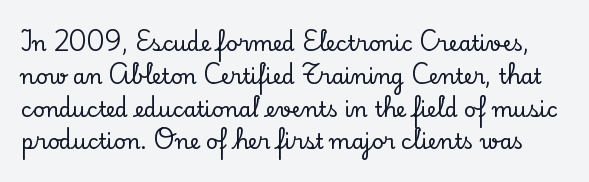
Q: Is the text italic (slanted)? A: No, it is upright.
Q: Is the text underlined? A: No.
Q: Is the spacing between letters normal or unusually wide? A: Normal.
Q: Is the spacing between lines tight, normal or loose? A: Normal.
